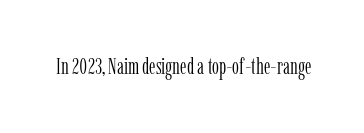
The image shows 22 px text type, upright; set normal letter spacing, not underlined.
